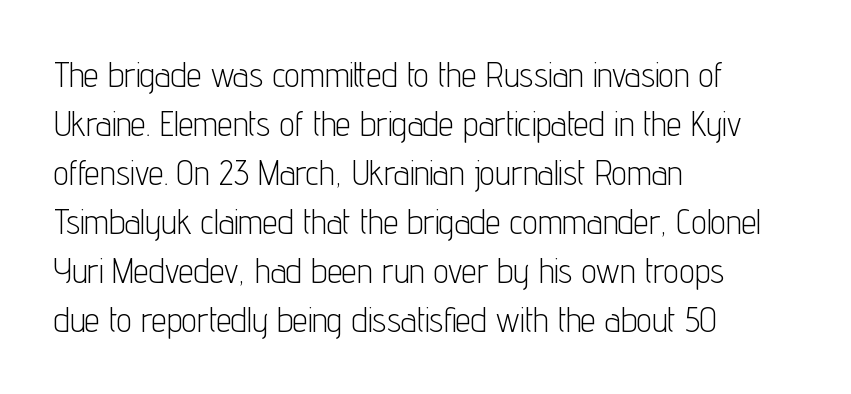
The image shows 34 px light, condensed sans-serif type, upright; set left-aligned, normal line spacing (1.44x), normal letter spacing, not underlined; low stroke contrast and a medium x-height.
